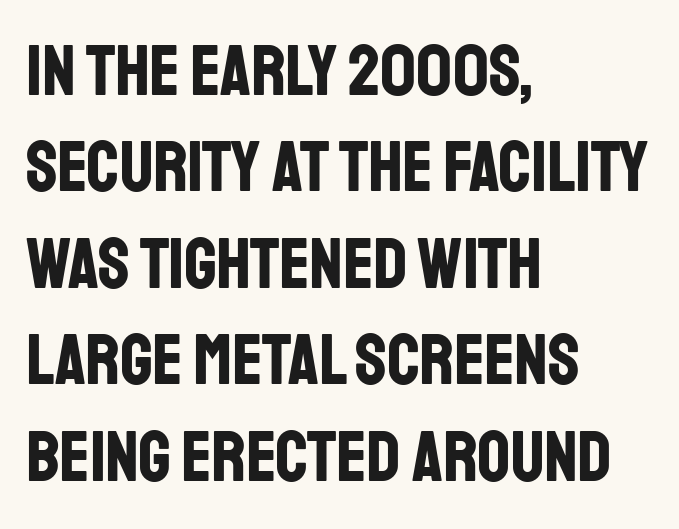
{"serif": "no", "italic": "no", "bold": "yes", "weight": "bold", "width": "condensed", "stroke_contrast": "low", "x_height": "large", "monospaced": "no", "underline": "no", "align": "left", "line_spacing": "normal", "line_spacing_ratio": 1.34, "letter_spacing": "normal", "letter_spacing_em": 0.0, "glyph_px": 72}
